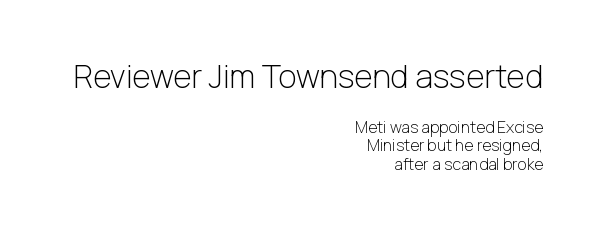
Q: Is the text bold? A: No.
Q: Is the text italic (slanted)? A: No, it is upright.
Q: Is the typeface a serif or a sans-serif typeface? A: Sans-serif.
Q: Is the text underlined? A: No.
Q: How is the paragraph aligned? A: Right-aligned.
Q: Is the spacing between letters normal or unusually wide? A: Normal.
Q: Is the spacing between lines tight, normal or loose? A: Tight.
Q: Which block of text is set in a larger size, the first (top) or the second (bottom)? A: The first (top) one.
Q: Width (condensed, normal, or wide)? A: Normal.
Q: Stroke contrast? A: Low.
Q: x-height? A: Medium.
Q: Monospaced? A: No.
